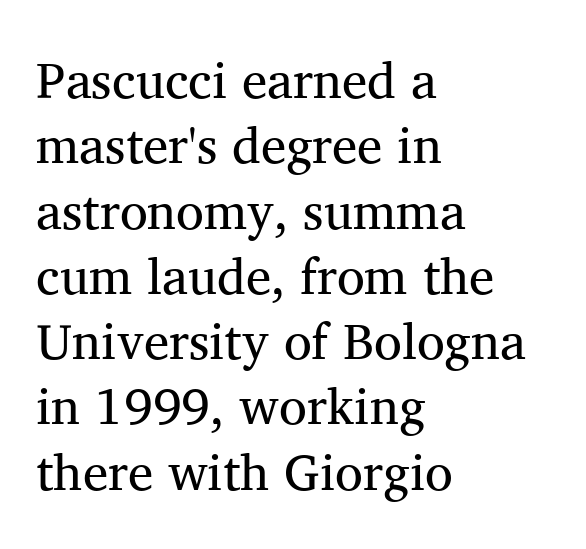
The passage shown is typed in a proportional face where columns would drift. The setting favours the left margin, as ordinary paragraphs usually do. The baseline area is clear. The vertical gap from one line to the next is medium. The face used here is rendered with its standard letterfit.
